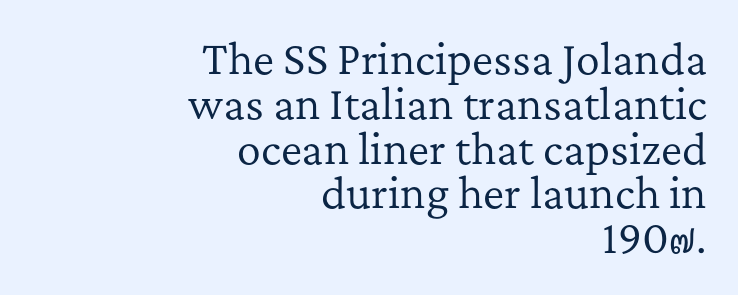
I'd call this a serif setting — the letters wear small feet. The passage shown is typed in a proportional face where columns would drift. The specimen reads as upright at a glance. Honestly, the rows look squashed on top of each other. Short and long lines alike share a common ending point at right.
